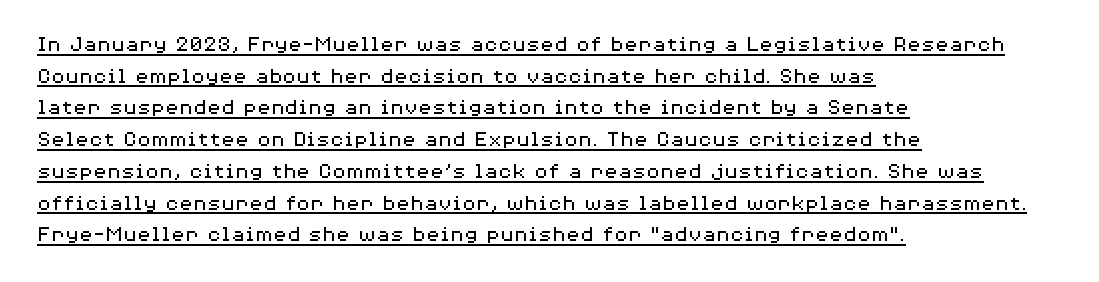
{"italic": "no", "bold": "no", "underline": "yes", "align": "left", "line_spacing": "normal", "line_spacing_ratio": 1.38, "letter_spacing": "normal", "letter_spacing_em": 0.0, "glyph_px": 23}
